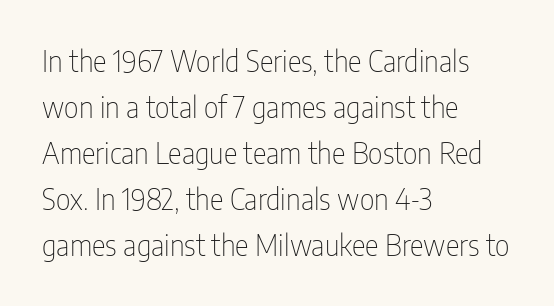
Q: Is the text bold? A: No.
Q: Is the text italic (slanted)? A: No, it is upright.
Q: Is the typeface a serif or a sans-serif typeface? A: Sans-serif.
Q: Is the text underlined? A: No.
Q: How is the paragraph aligned? A: Left-aligned.
Q: Is the spacing between letters normal or unusually wide? A: Normal.
Q: Is the spacing between lines tight, normal or loose? A: Normal.
Q: Width (condensed, normal, or wide)? A: Condensed.
Q: Stroke contrast? A: Low.
Q: x-height? A: Medium.
Q: Monospaced? A: No.
